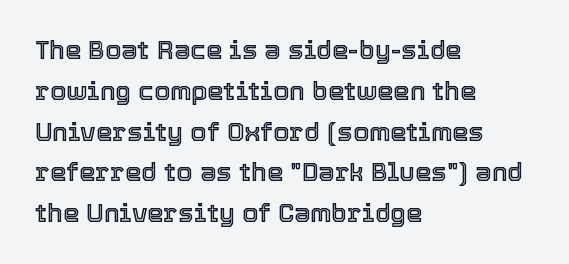
Q: Is the text italic (slanted)? A: No, it is upright.
Q: Is the text underlined? A: No.
Q: How is the paragraph aligned? A: Left-aligned.
Q: Is the spacing between letters normal or unusually wide? A: Normal.
Q: Is the spacing between lines tight, normal or loose? A: Normal.
